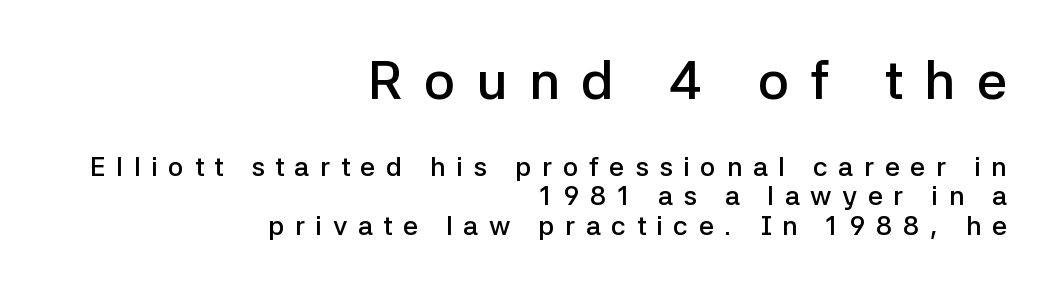
Q: Is the text bold? A: Semi-bold.
Q: Is the text italic (slanted)? A: No, it is upright.
Q: Is the typeface a serif or a sans-serif typeface? A: Sans-serif.
Q: Is the text underlined? A: No.
Q: How is the paragraph aligned? A: Right-aligned.
Q: Is the spacing between letters normal or unusually wide? A: Unusually wide.
Q: Is the spacing between lines tight, normal or loose? A: Tight.
Q: Which block of text is set in a larger size, the first (top) or the second (bottom)? A: The first (top) one.
Q: Width (condensed, normal, or wide)? A: Normal.
Q: Stroke contrast? A: Low.
Q: x-height? A: Medium.
Q: Monospaced? A: No.
